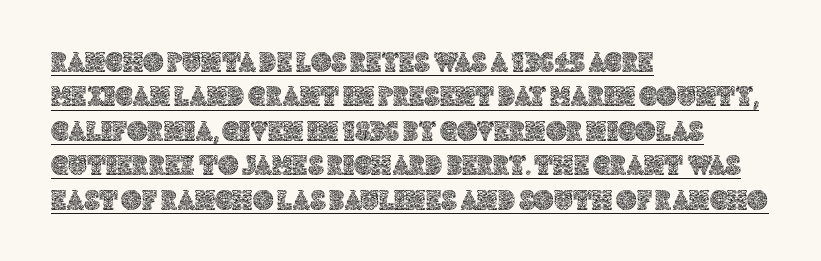
Q: Is the text italic (slanted)? A: No, it is upright.
Q: Is the text underlined? A: Yes.
Q: How is the paragraph aligned? A: Left-aligned.
Q: Is the spacing between letters normal or unusually wide? A: Normal.
Q: Width (condensed, normal, or wide)? A: Normal.
Q: x-height? A: Large.
Q: Monospaced? A: No.
